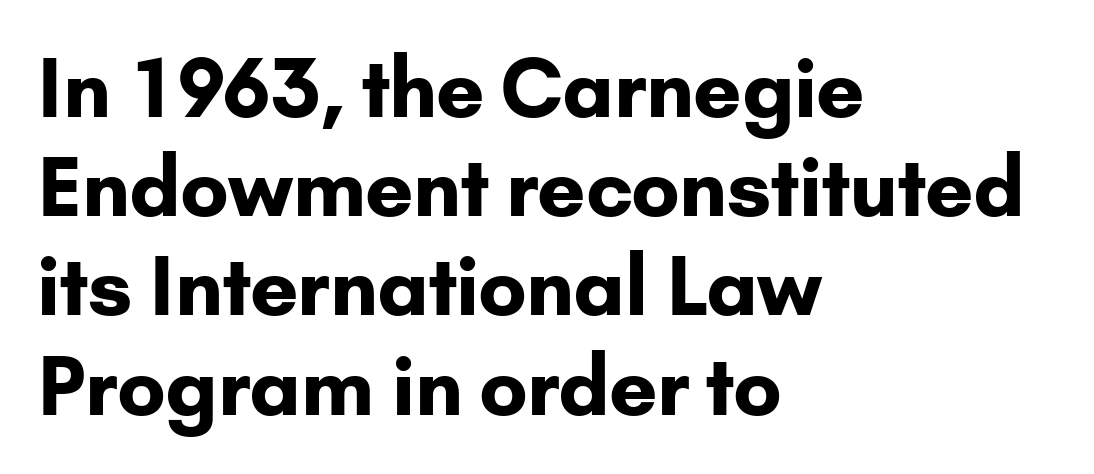
{"serif": "no", "italic": "no", "bold": "yes", "weight": "bold", "width": "normal", "stroke_contrast": "low", "x_height": "small", "monospaced": "no", "underline": "no", "align": "left", "line_spacing_ratio": 1.24, "letter_spacing": "normal", "letter_spacing_em": 0.0, "glyph_px": 80}
